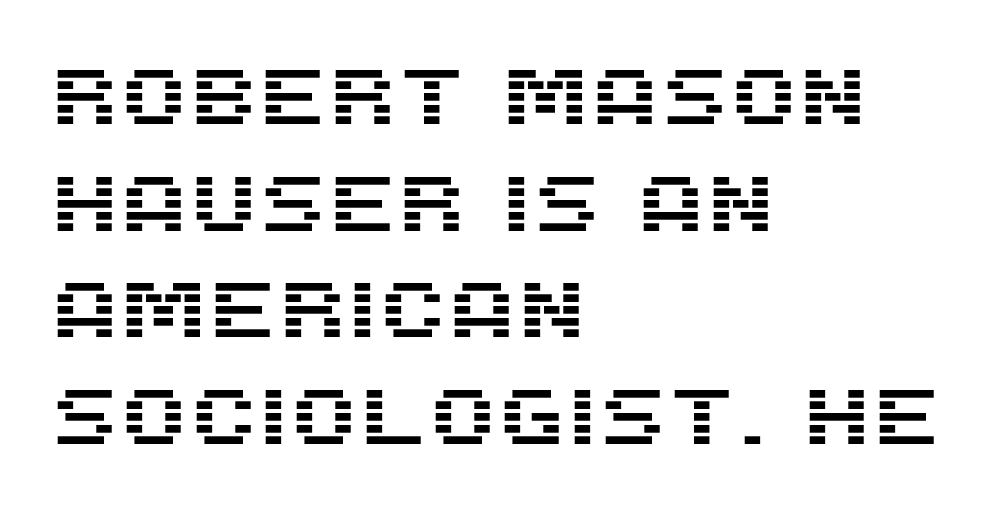
The vertical gap from one line to the next is medium. One-word summary of the alignment: left. Every character sits straight up, as roman type does. Each letter keeps its own natural width here, so spacing adapts to shape.
